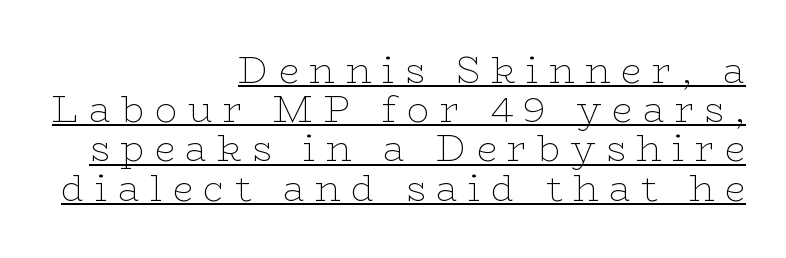
The image shows 37 px thin, wide serif type, upright; set right-aligned, tight line spacing (1.06x), unusually wide letter spacing (+0.28 em), underlined; low stroke contrast and a medium x-height.
